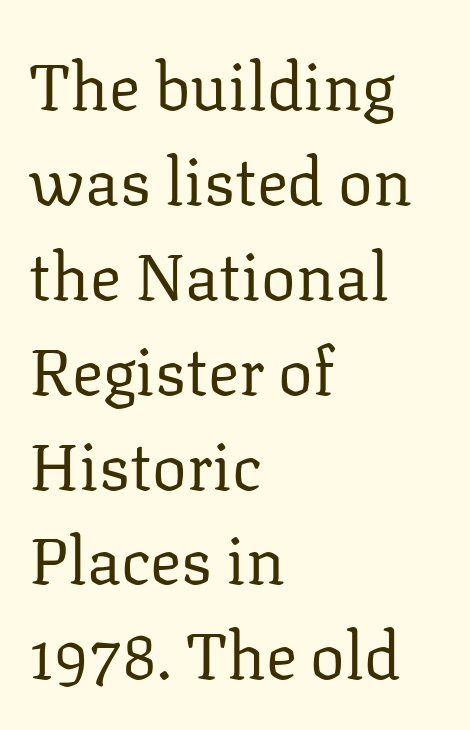
Q: Is the text bold? A: No.
Q: Is the text italic (slanted)? A: No, it is upright.
Q: Is the typeface a serif or a sans-serif typeface? A: Serif.
Q: Is the text underlined? A: No.
Q: How is the paragraph aligned? A: Left-aligned.
Q: Is the spacing between letters normal or unusually wide? A: Normal.
Q: Is the spacing between lines tight, normal or loose? A: Normal.
Q: Width (condensed, normal, or wide)? A: Normal.
Q: Stroke contrast? A: Low.
Q: x-height? A: Medium.
Q: Monospaced? A: No.
